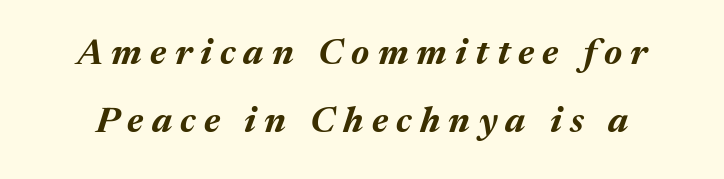
{"italic": "yes", "lean": "right", "slant_degrees": 17, "bold": "yes", "weight": "bold", "width": "normal", "stroke_contrast": "medium", "x_height": "medium", "monospaced": "no", "underline": "no", "line_spacing_ratio": 1.88, "letter_spacing": "wide", "letter_spacing_em": 0.23, "glyph_px": 36}
